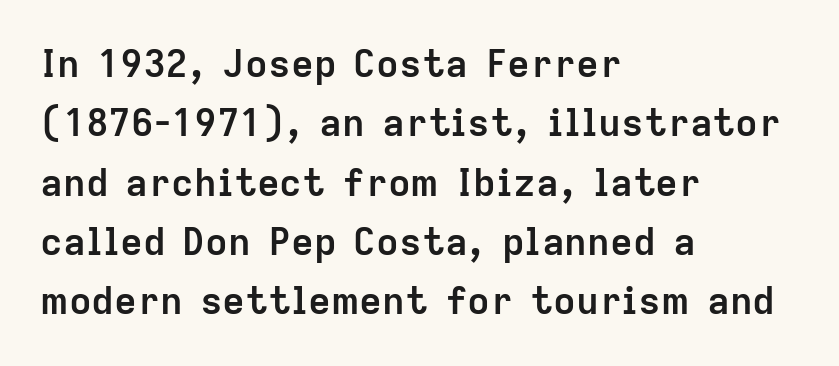
The image shows 38 px semibold sans-serif type, upright; set left-aligned, normal line spacing (1.56x), normal letter spacing, not underlined; low stroke contrast and a medium x-height.
